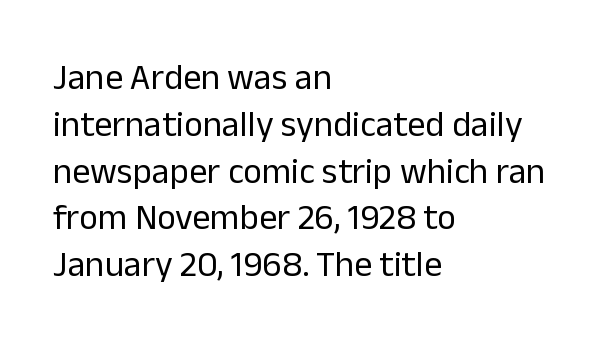
Q: Is the text bold? A: No.
Q: Is the text italic (slanted)? A: No, it is upright.
Q: Is the typeface a serif or a sans-serif typeface? A: Sans-serif.
Q: Is the text underlined? A: No.
Q: How is the paragraph aligned? A: Left-aligned.
Q: Is the spacing between letters normal or unusually wide? A: Normal.
Q: Is the spacing between lines tight, normal or loose? A: Normal.
Q: Width (condensed, normal, or wide)? A: Normal.
Q: Stroke contrast? A: Low.
Q: x-height? A: Medium.
Q: Monospaced? A: No.
